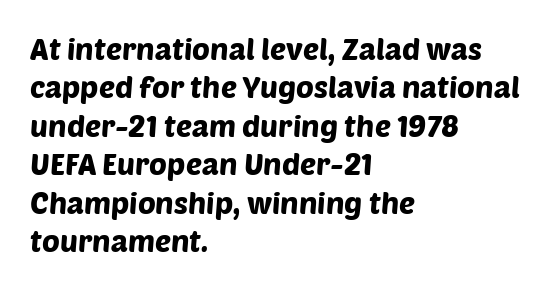
{"serif": "no", "width": "normal", "stroke_contrast": "low", "x_height": "large", "monospaced": "no", "underline": "no", "align": "left", "line_spacing": "normal", "line_spacing_ratio": 1.28, "letter_spacing": "normal", "letter_spacing_em": 0.0, "glyph_px": 30}
